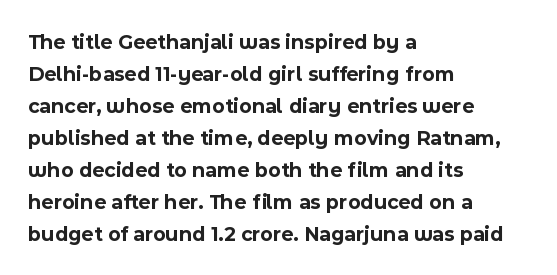
The type sits square on the baseline with zero lean. Summary of weight: heavy, a full bold. Interline gaps are of average width in this sample. The type is set solid horizontally, with unmodified tracking. Underline: absent.
